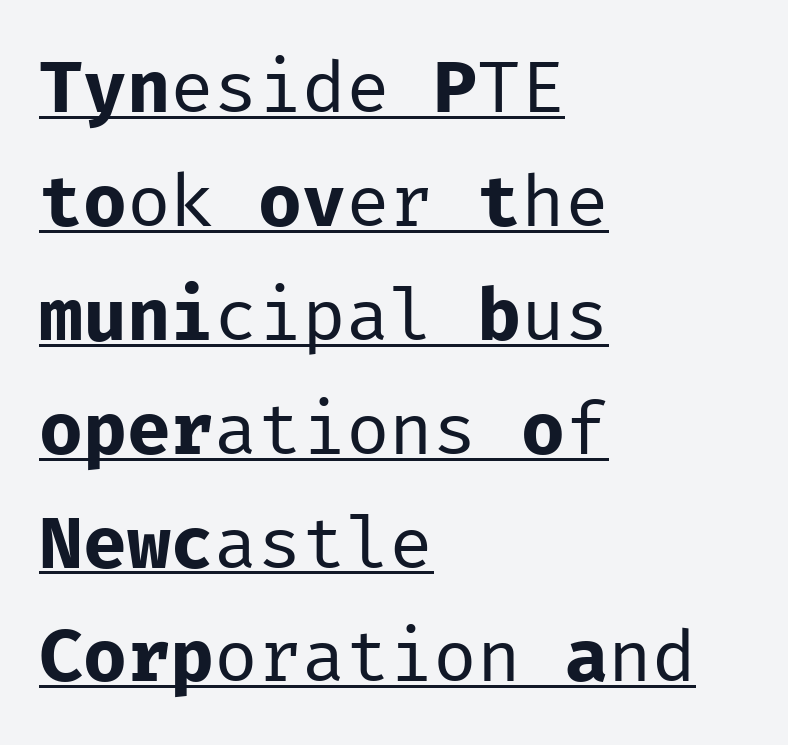
{"serif": "no", "italic": "no", "bold": "no", "weight": "regular", "width": "normal", "stroke_contrast": "low", "x_height": "medium", "monospaced": "yes", "underline": "yes", "align": "left", "line_spacing": "normal", "line_spacing_ratio": 1.56, "letter_spacing": "normal", "letter_spacing_em": 0.0, "glyph_px": 73}
